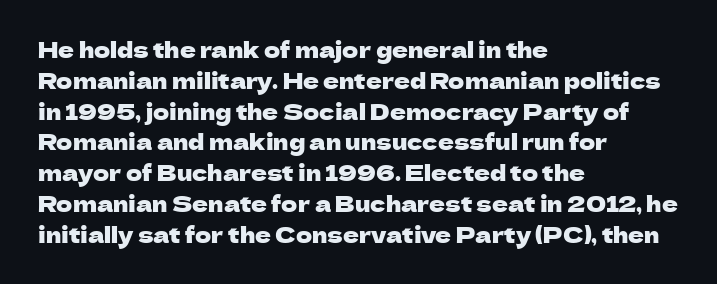
The image shows 22 px text type, upright; set left-aligned, normal line spacing (1.4x), normal letter spacing, not underlined.
